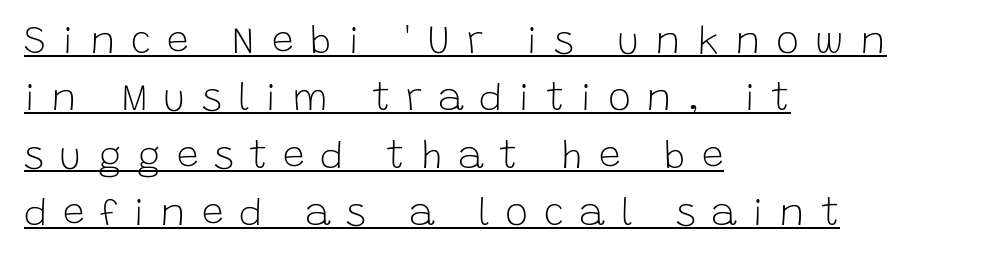
Compared with typical paragraphs, the rows here are spaced about the same. Here the designer chose a conventional face with non-uniform glyph widths. The lines are quadded left. The letterforms stand isolated, each surrounded by extra space. Vertical stems look standard width or narrower in stroke.
